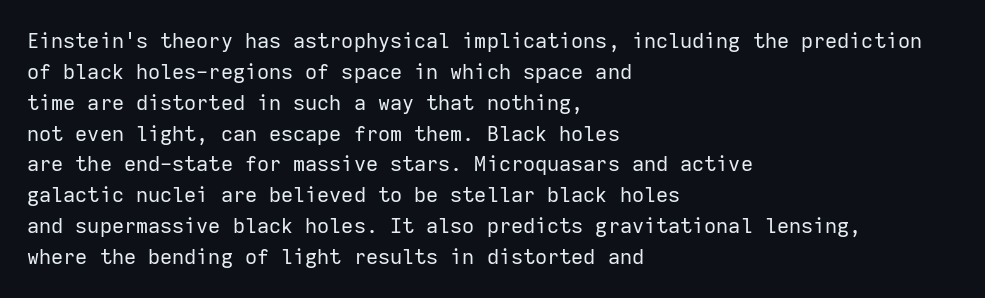
Q: Is the text bold? A: No.
Q: Is the text italic (slanted)? A: No, it is upright.
Q: Is the text underlined? A: No.
Q: How is the paragraph aligned? A: Left-aligned.
Q: Is the spacing between letters normal or unusually wide? A: Normal.
Q: Is the spacing between lines tight, normal or loose? A: Normal.
